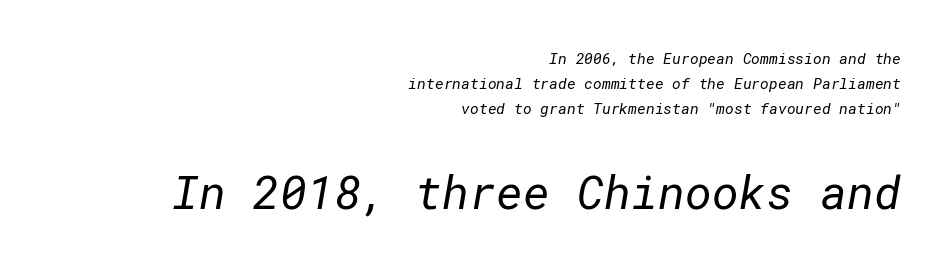
Q: Is the text bold? A: No.
Q: Is the typeface a serif or a sans-serif typeface? A: Sans-serif.
Q: Is the text underlined? A: No.
Q: How is the paragraph aligned? A: Right-aligned.
Q: Is the spacing between letters normal or unusually wide? A: Normal.
Q: Is the spacing between lines tight, normal or loose? A: Normal.
Q: Which block of text is set in a larger size, the first (top) or the second (bottom)? A: The second (bottom) one.
Q: Width (condensed, normal, or wide)? A: Normal.
Q: Stroke contrast? A: Low.
Q: x-height? A: Medium.
